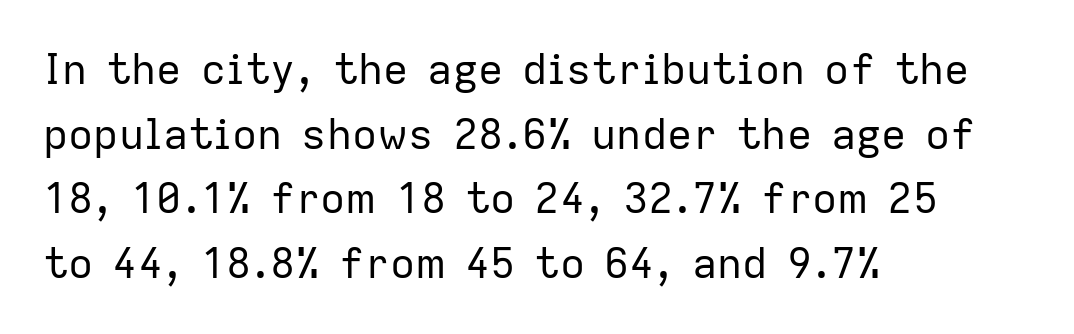
Q: Is the text bold? A: No.
Q: Is the text italic (slanted)? A: No, it is upright.
Q: Is the typeface a serif or a sans-serif typeface? A: Sans-serif.
Q: Is the text underlined? A: No.
Q: How is the paragraph aligned? A: Left-aligned.
Q: Is the spacing between letters normal or unusually wide? A: Normal.
Q: Is the spacing between lines tight, normal or loose? A: Normal.
Q: Width (condensed, normal, or wide)? A: Normal.
Q: Stroke contrast? A: Low.
Q: x-height? A: Medium.
Q: Monospaced? A: No.
